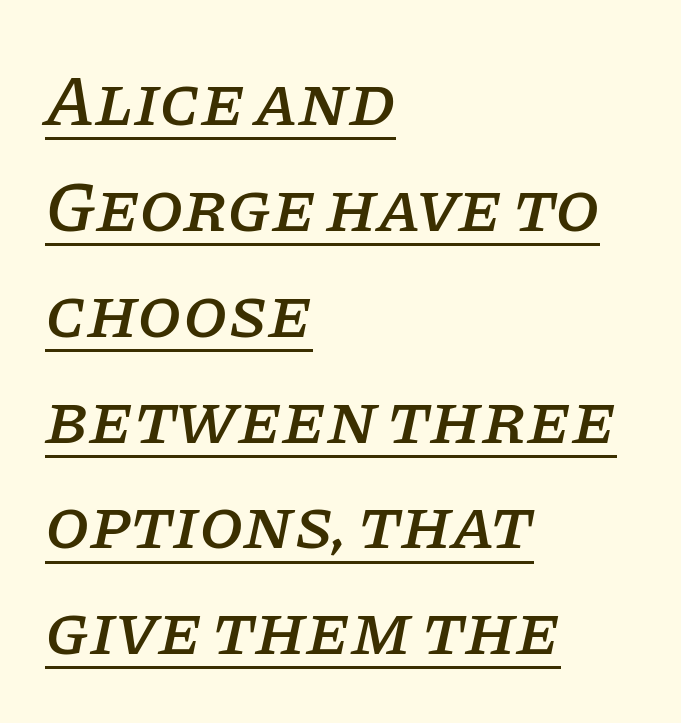
The image shows 72 px serif type, italic (leaning right); set left-aligned, normal line spacing (1.47x), normal letter spacing, underlined; low stroke contrast and a large x-height.
